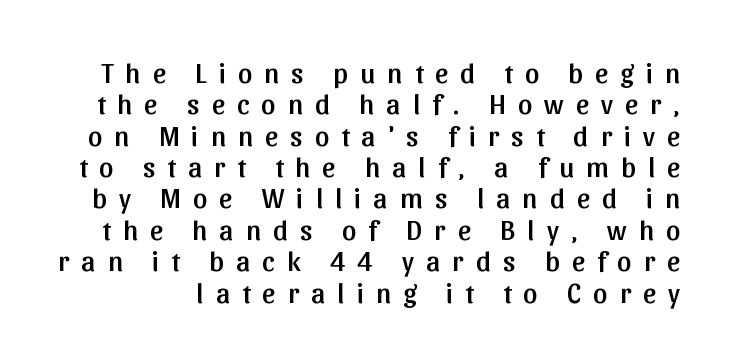
The image shows 28 px sans-serif type, upright; set tight line spacing (1.12x), unusually wide letter spacing (+0.44 em), not underlined; low stroke contrast and a medium x-height.
